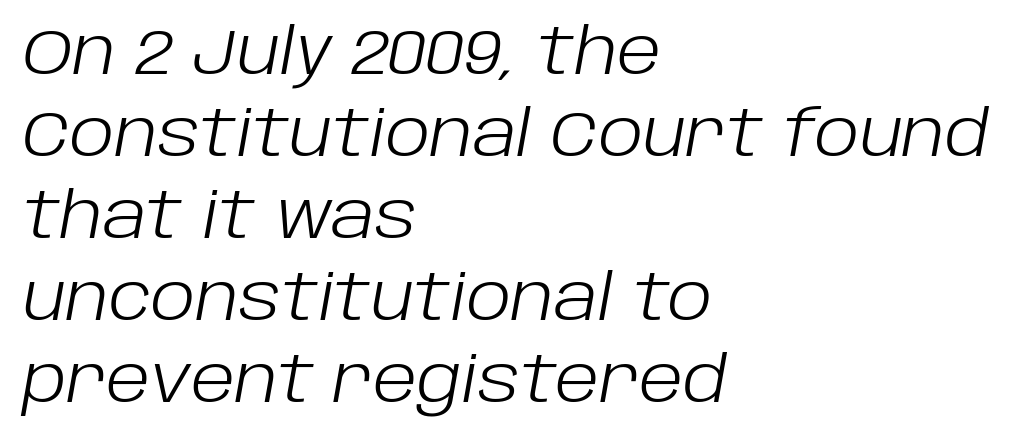
{"italic": "yes", "lean": "right", "slant_degrees": 10, "bold": "no", "weight": "light", "width": "normal", "stroke_contrast": "low", "x_height": "large", "monospaced": "no", "underline": "no", "align": "left", "line_spacing": "normal", "line_spacing_ratio": 1.28, "letter_spacing": "normal", "letter_spacing_em": 0.0, "glyph_px": 64}
